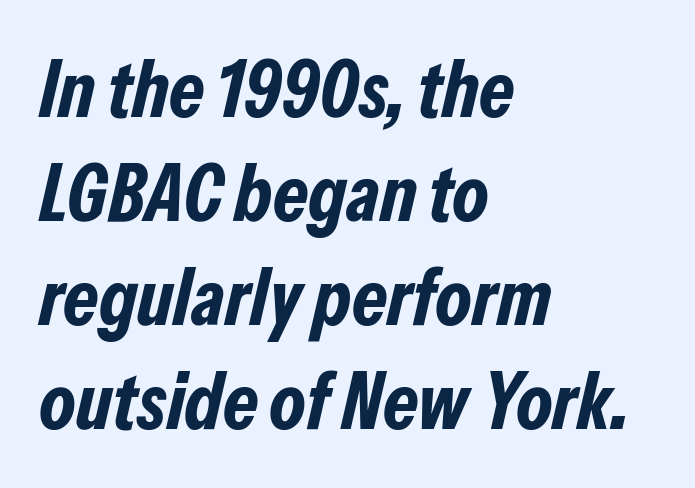
{"italic": "yes", "lean": "right", "slant_degrees": 13, "bold": "yes", "weight": "bold", "width": "condensed", "stroke_contrast": "low", "x_height": "medium", "monospaced": "no", "underline": "no", "align": "left", "line_spacing": "normal", "line_spacing_ratio": 1.3, "letter_spacing": "normal", "letter_spacing_em": 0.0, "glyph_px": 80}
